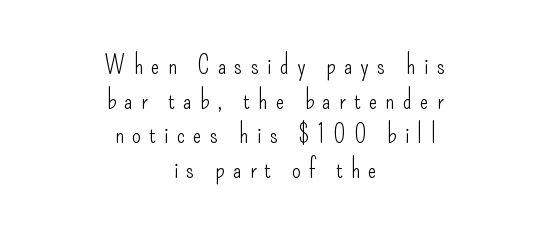
Vertical spacing — default. The typeface has the unassuming heft of standard copy or less. Decoration check: the copy has no underline. Is the block centered? Yes — each line is placed symmetrically about the middle. Is there any slant? The stems are plumb.
